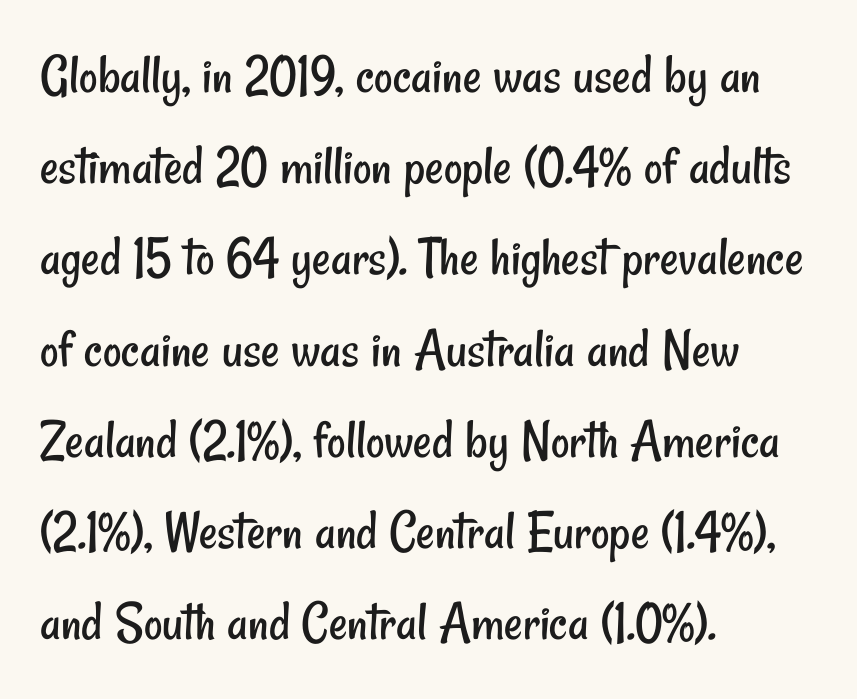
Has an underline been added? It has not. Bold? No — there's no thickening of the strokes. This sample uses a sans-serif face. Vertical spacing — default.
